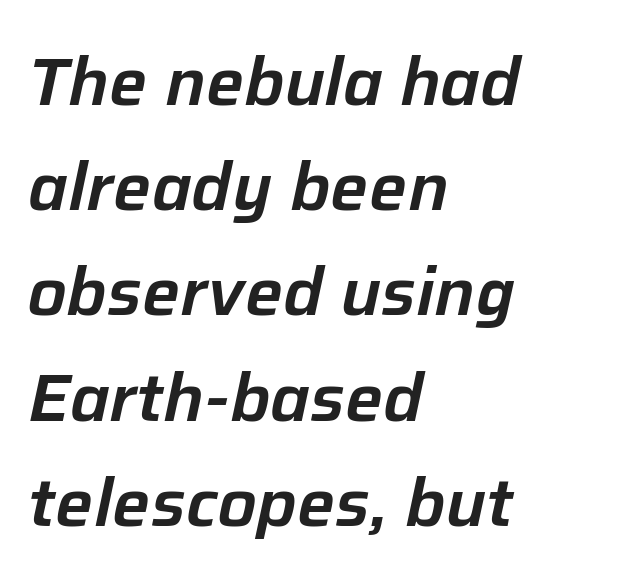
Q: Is the text italic (slanted)? A: Yes, it leans right by about 12 degrees.
Q: Is the text underlined? A: No.
Q: How is the paragraph aligned? A: Left-aligned.
Q: Is the spacing between letters normal or unusually wide? A: Normal.
Q: Is the spacing between lines tight, normal or loose? A: Normal.
Q: Width (condensed, normal, or wide)? A: Normal.
Q: Stroke contrast? A: Low.
Q: x-height? A: Medium.
Q: Monospaced? A: No.
